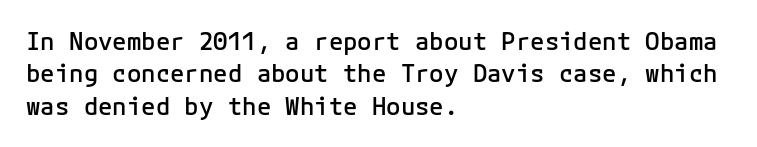
Does the leading feel generous? No, just average. Words float on clear page, feet unadorned. These lines carry some extra weight — a demibold, not a full bold. A classic flush-left, rag-right setting is used for this passage. The letters sit at their default tracking, neither squeezed nor spread.
